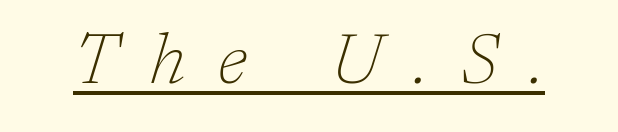
{"serif": "yes", "italic": "yes", "lean": "right", "slant_degrees": 17, "bold": "no", "weight": "thin", "width": "normal", "stroke_contrast": "low", "x_height": "medium", "monospaced": "no", "underline": "yes", "letter_spacing": "wide", "letter_spacing_em": 0.46, "glyph_px": 71}
